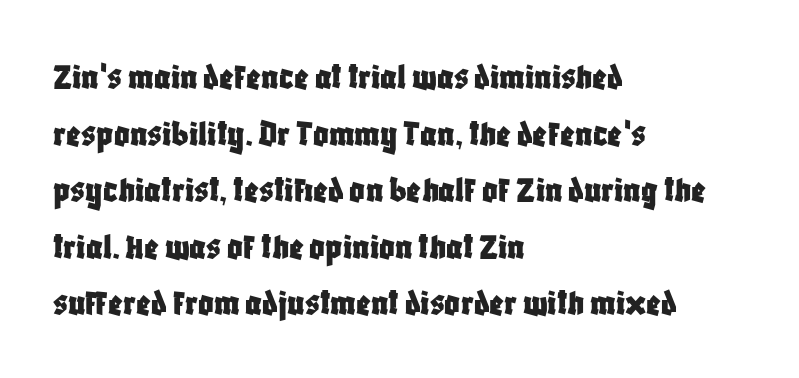
{"serif": "no", "italic": "no", "width": "condensed", "stroke_contrast": "low", "x_height": "large", "monospaced": "no", "underline": "no", "align": "left", "line_spacing": "normal", "line_spacing_ratio": 1.49, "letter_spacing": "normal", "letter_spacing_em": 0.0, "glyph_px": 38}
